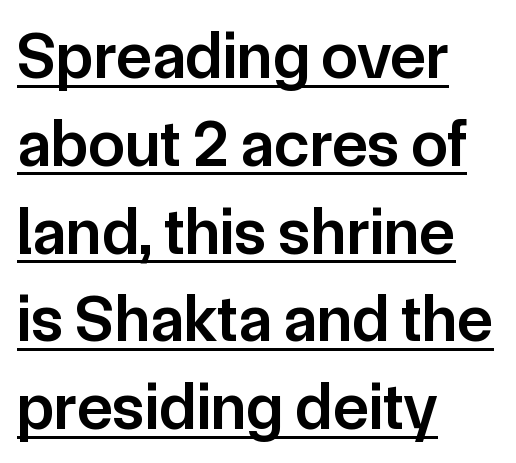
The image shows 66 px semibold sans-serif type, upright; set left-aligned, normal line spacing (1.33x), normal letter spacing, underlined; low stroke contrast and a medium x-height.
